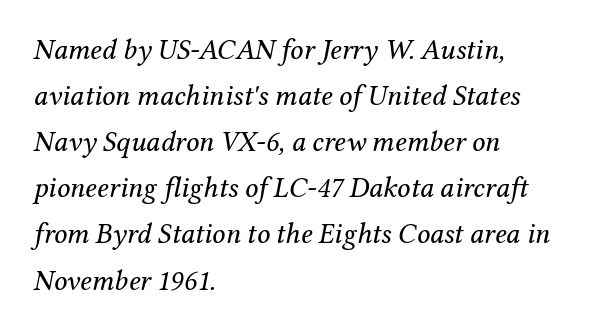
The axis of the letterforms is tilted away from vertical. Clear beneath every line of the passage. Each new line begins a customary step beneath the previous one. Varying glyph widths throughout — classic text-font behaviour. Alignment: flush left. Does the type have serifs? Yes, each stem ends in a small foot.
